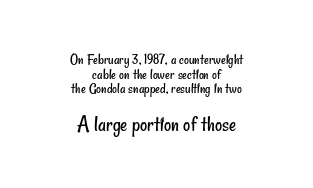
The image shows 22 px text type; set centered, tight line spacing (0.97x), normal letter spacing, not underlined; the second (bottom) block is 1.47x larger.
